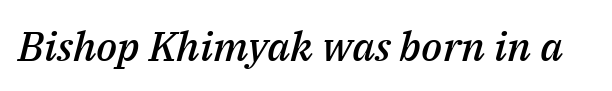
Descenders hang freely into open space. When letters slant like this, we call the style italic. Note the varied advance widths — an 'i' is clearly narrower than an 'm'. What stands out about the letter spacing? Nothing — it is the standard amount. I'd describe the lettering as semibold — firm but not a full bold.
